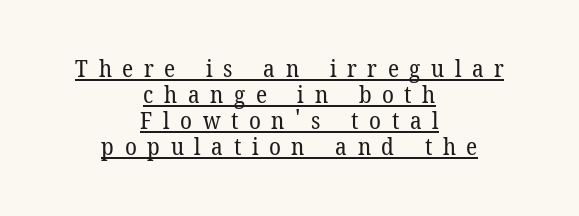
{"italic": "no", "bold": "no", "underline": "yes", "align": "center", "line_spacing": "tight", "line_spacing_ratio": 1.08, "letter_spacing": "wide", "letter_spacing_em": 0.44, "glyph_px": 24}
